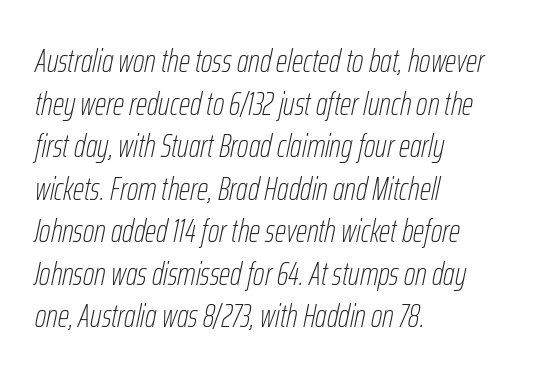
The image shows 32 px thin, condensed type, italic (leaning right); set left-aligned, normal line spacing (1.33x), normal letter spacing, not underlined; low stroke contrast and a medium x-height.
